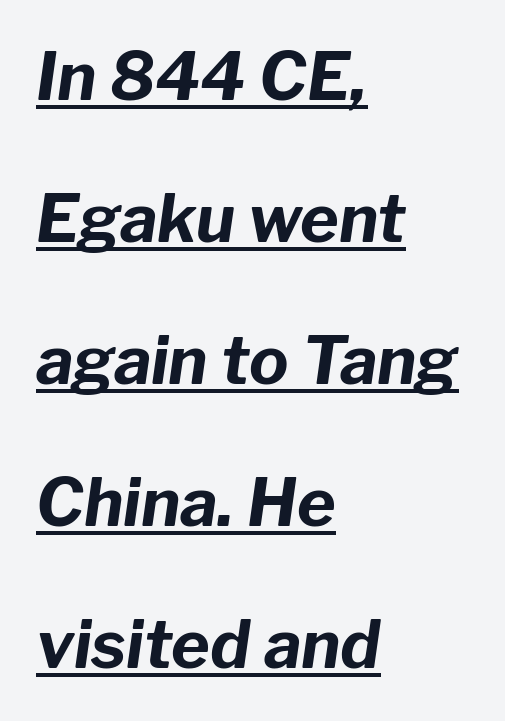
Yep, that's italic — everything's leaning. In designer terms, the underline attribute is active on this setting. Is the block centered? No — it sits flush against the left margin. The line-height multiplier appears high, well above default. Letter spacing: default.
